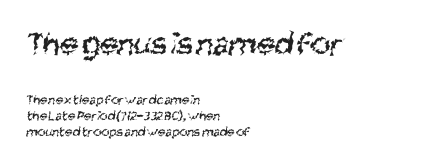
{"serif": "no", "bold": "no", "weight": "regular", "width": "condensed", "stroke_contrast": "medium", "x_height": "large", "monospaced": "no", "underline": "no", "align": "left", "line_spacing": "tight", "line_spacing_ratio": 1.14, "letter_spacing": "normal", "letter_spacing_em": 0.0, "larger_block": "first", "size_ratio": 2.43, "glyph_px": 34}
